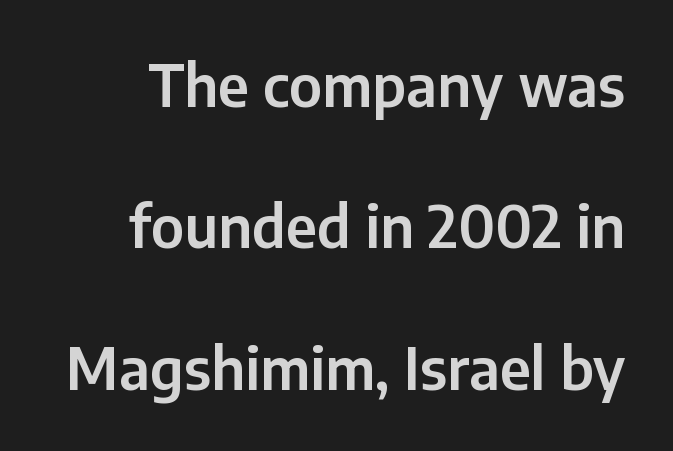
The image shows 57 px sans-serif type, upright; set loose line spacing (2.48x), normal letter spacing, not underlined; low stroke contrast and a medium x-height.
